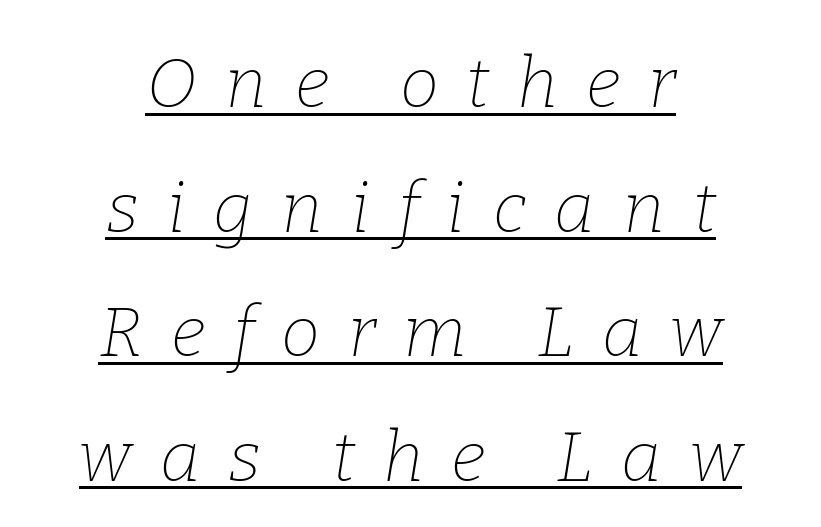
Q: Is the text bold? A: No.
Q: Is the text italic (slanted)? A: Yes, it leans right by about 9 degrees.
Q: Is the typeface a serif or a sans-serif typeface? A: Serif.
Q: Is the text underlined? A: Yes.
Q: How is the paragraph aligned? A: Centered.
Q: Is the spacing between letters normal or unusually wide? A: Unusually wide.
Q: Width (condensed, normal, or wide)? A: Normal.
Q: Stroke contrast? A: Low.
Q: x-height? A: Medium.
Q: Monospaced? A: No.
